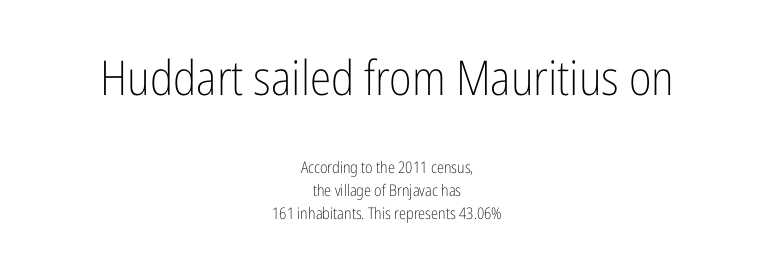
These lines are composed in type without serifs. Compared with a flush-left layout, this one balances lines on the center instead. Tracking value appears to be zero — textbook default spacing. The face used here is proportionally spaced, like ordinary book or web type.
